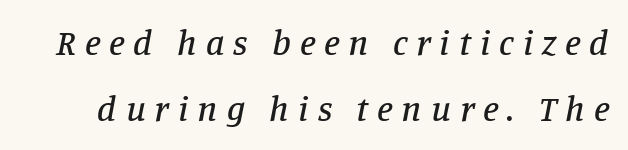
Q: Is the text italic (slanted)? A: Yes, it leans right by about 11 degrees.
Q: Is the typeface a serif or a sans-serif typeface? A: Serif.
Q: Is the text underlined? A: No.
Q: Is the spacing between letters normal or unusually wide? A: Unusually wide.
Q: Width (condensed, normal, or wide)? A: Normal.
Q: Stroke contrast? A: Low.
Q: x-height? A: Large.
Q: Monospaced? A: No.
